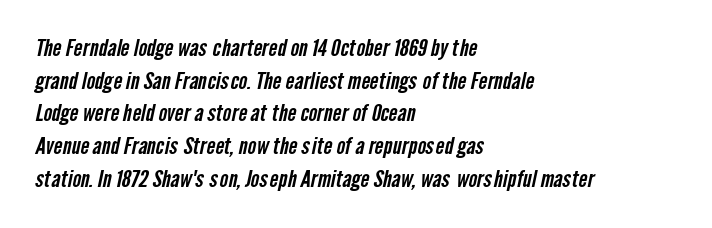
{"underline": "no", "align": "left", "line_spacing": "normal", "line_spacing_ratio": 1.42, "letter_spacing": "normal", "letter_spacing_em": 0.0, "glyph_px": 23}
